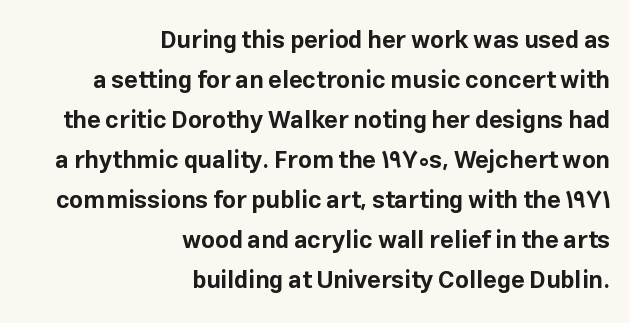
Q: Is the text bold? A: Yes.
Q: Is the text italic (slanted)? A: No, it is upright.
Q: Is the text underlined? A: No.
Q: How is the paragraph aligned? A: Right-aligned.
Q: Is the spacing between letters normal or unusually wide? A: Normal.
Q: Is the spacing between lines tight, normal or loose? A: Normal.
